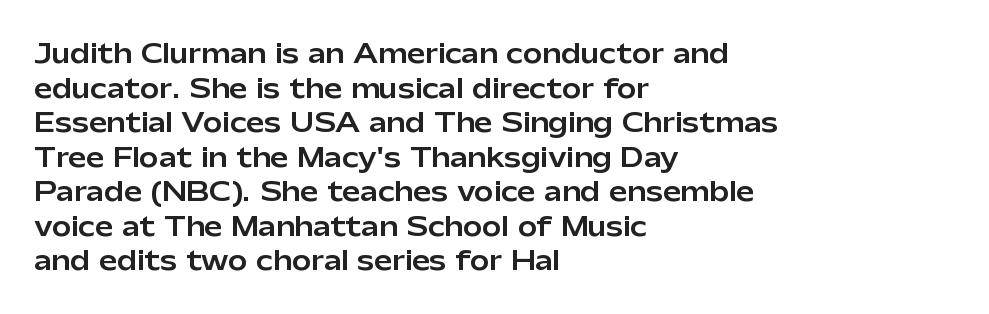
Reading down the block, your eye returns to a fixed left position each line. The line-height multiplier appears to be the usual default. Anything drawn beneath the words? Only blank space. Nope, not italic — everything's standing straight. No extra tracking has been applied to these lines.
